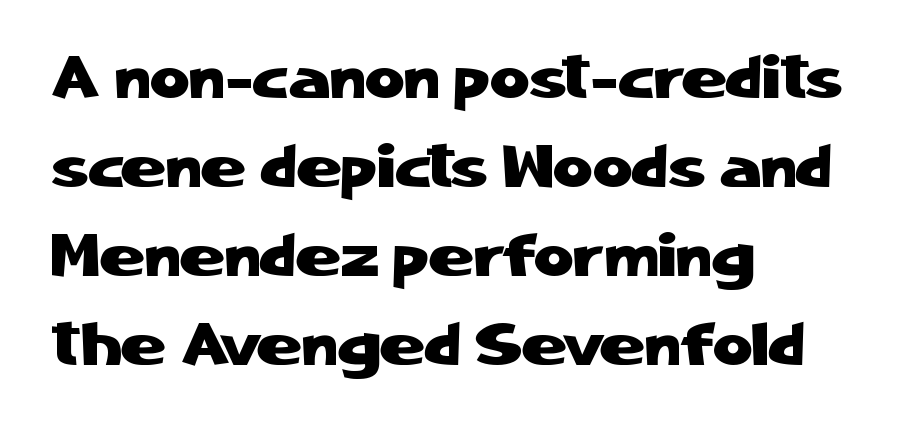
A roman cut, with each character standing at attention. There is no visible air inserted between adjacent glyphs. Is this a sans? Yes — the strokes have no serifs. The block of text has a typical density, with ordinary space between rows.
